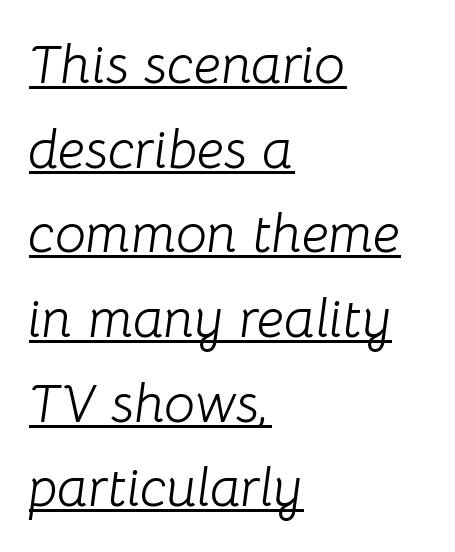
The image shows 55 px light type, italic (leaning right); set left-aligned, normal line spacing (1.54x), normal letter spacing, underlined; low stroke contrast and a medium x-height.
